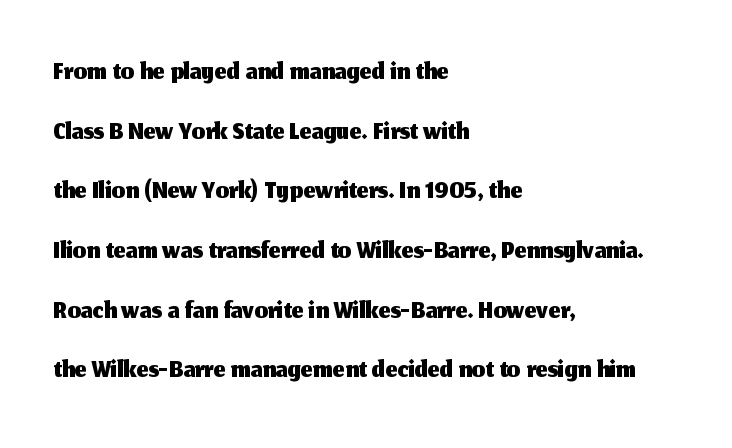
{"serif": "no", "italic": "no", "width": "normal", "stroke_contrast": "medium", "x_height": "medium", "monospaced": "no", "underline": "no", "align": "left", "line_spacing": "normal", "line_spacing_ratio": 1.42, "letter_spacing": "normal", "letter_spacing_em": 0.0, "glyph_px": 42}
